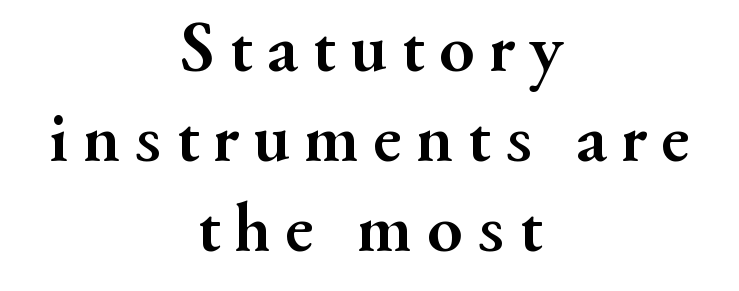
Q: Is the text bold? A: Yes.
Q: Is the text italic (slanted)? A: No, it is upright.
Q: Is the typeface a serif or a sans-serif typeface? A: Serif.
Q: Is the text underlined? A: No.
Q: How is the paragraph aligned? A: Centered.
Q: Is the spacing between letters normal or unusually wide? A: Unusually wide.
Q: Is the spacing between lines tight, normal or loose? A: Normal.
Q: Width (condensed, normal, or wide)? A: Normal.
Q: Stroke contrast? A: Medium.
Q: x-height? A: Small.
Q: Monospaced? A: No.
